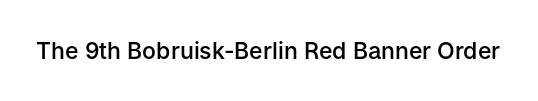
Q: Is the text bold? A: Semi-bold.
Q: Is the text italic (slanted)? A: No, it is upright.
Q: Is the text underlined? A: No.
Q: Is the spacing between letters normal or unusually wide? A: Normal.
